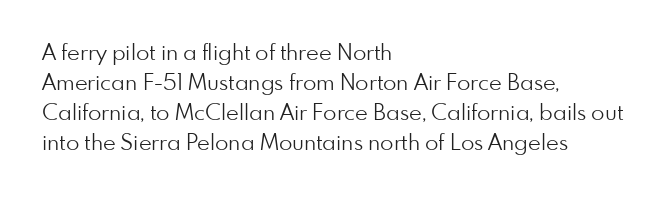
{"italic": "no", "bold": "no", "underline": "no", "align": "left", "line_spacing": "normal", "line_spacing_ratio": 1.36, "letter_spacing": "normal", "letter_spacing_em": 0.0, "glyph_px": 22}
